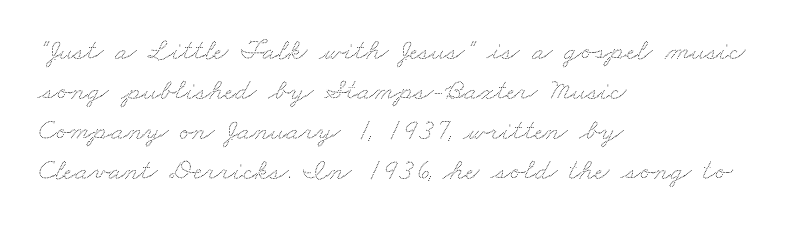
The specimen omits any rule beneath the text block's lines. Spacing verdict: proportional, widths tailored to each character. Summary of vertical rhythm: regular, with standard interline spacing. Line starts are locked; line ends wander. Look at the tracking — it's just the regular setting, nothing added.
